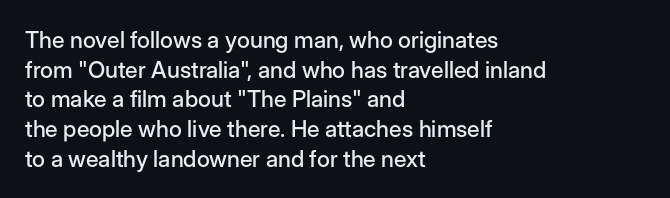
Q: Is the text italic (slanted)? A: No, it is upright.
Q: Is the text underlined? A: No.
Q: How is the paragraph aligned? A: Left-aligned.
Q: Is the spacing between letters normal or unusually wide? A: Normal.
Q: Is the spacing between lines tight, normal or loose? A: Normal.
